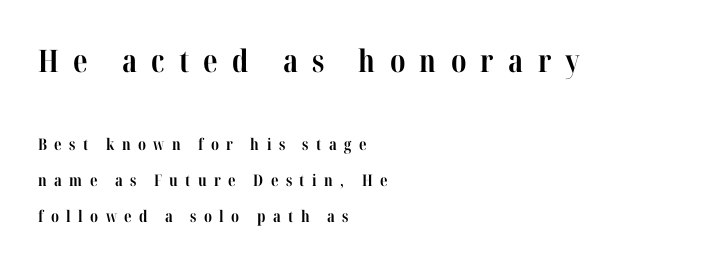
The image shows 31 px bold, condensed serif type, upright; set left-aligned, loose line spacing (2.24x), unusually wide letter spacing (+0.46 em), not underlined; the first (top) block is 1.94x larger; high stroke contrast and a medium x-height.
